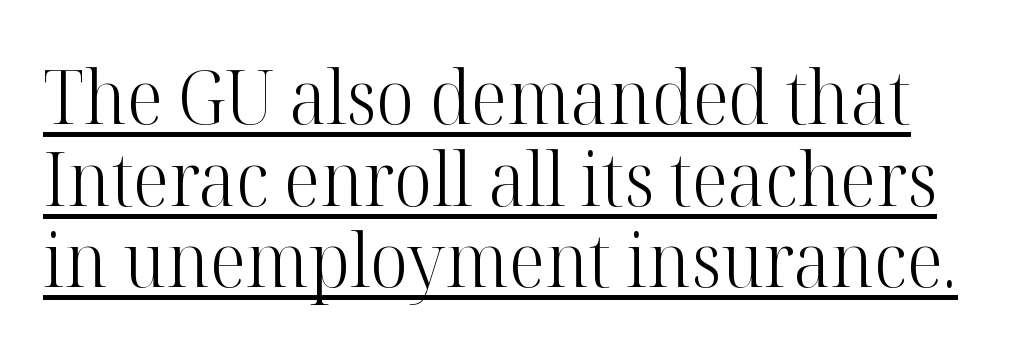
{"serif": "yes", "italic": "no", "bold": "no", "weight": "light", "width": "normal", "stroke_contrast": "high", "x_height": "medium", "monospaced": "no", "underline": "yes", "line_spacing": "tight", "line_spacing_ratio": 1.09, "letter_spacing": "normal", "letter_spacing_em": 0.0, "glyph_px": 75}
